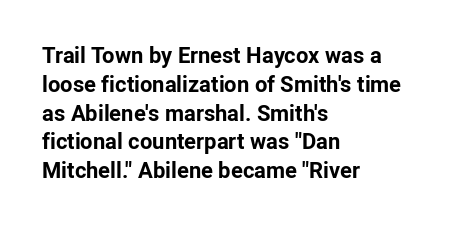
{"italic": "no", "bold": "yes", "underline": "no", "align": "left", "line_spacing": "normal", "line_spacing_ratio": 1.31, "letter_spacing": "normal", "letter_spacing_em": 0.0, "glyph_px": 22}
